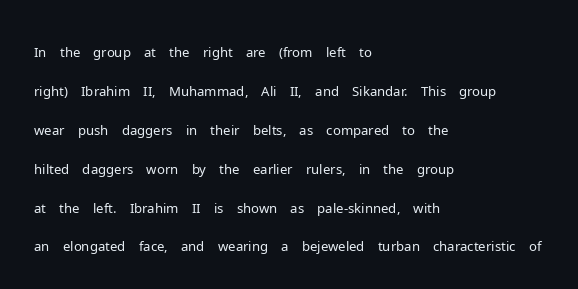
Nothing heavy about these letters — not bold at all. The block of text has a typical density, with ordinary space between rows. Posture: straight, roman, zero tilt. Quick note: underline off. The letterforms sit shoulder to shoulder at normal distance.
